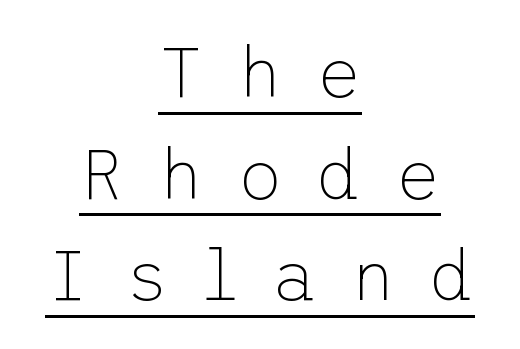
The image shows 71 px thin sans-serif type, upright; set centered, normal line spacing (1.43x), unusually wide letter spacing (+0.46 em), underlined; low stroke contrast and a medium x-height.
